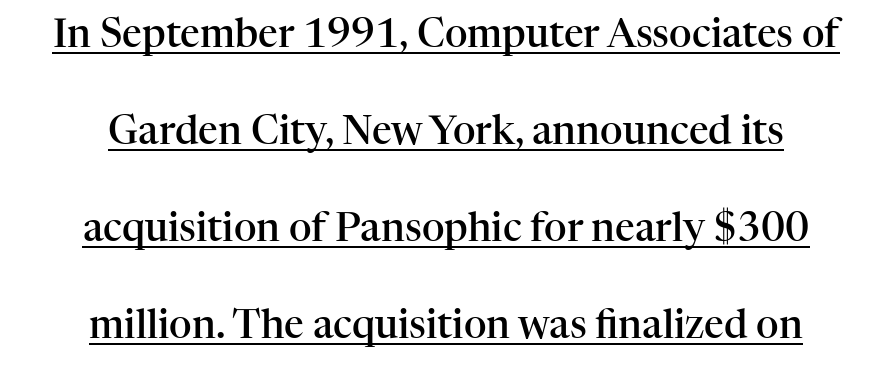
{"serif": "yes", "italic": "no", "bold": "semi", "weight": "semibold", "width": "normal", "stroke_contrast": "high", "x_height": "medium", "monospaced": "no", "underline": "yes", "align": "center", "line_spacing": "loose", "line_spacing_ratio": 2.49, "letter_spacing": "normal", "letter_spacing_em": 0.0, "glyph_px": 39}
